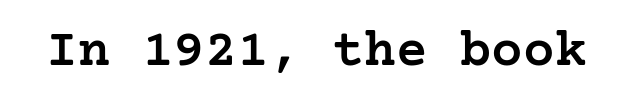
The image shows 53 px semibold serif type, upright; set normal letter spacing, not underlined; low stroke contrast and a medium x-height.
